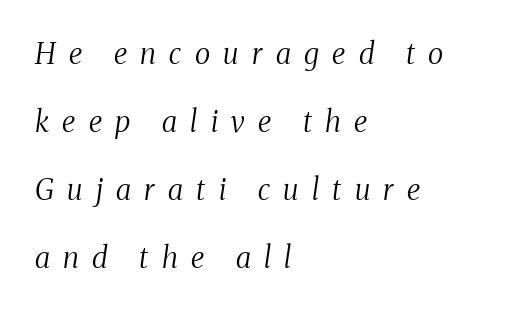
Q: Is the text bold? A: No.
Q: Is the text italic (slanted)? A: Yes, it leans right by about 8 degrees.
Q: Is the typeface a serif or a sans-serif typeface? A: Serif.
Q: Is the text underlined? A: No.
Q: How is the paragraph aligned? A: Left-aligned.
Q: Is the spacing between letters normal or unusually wide? A: Unusually wide.
Q: Is the spacing between lines tight, normal or loose? A: Loose.
Q: Width (condensed, normal, or wide)? A: Condensed.
Q: Stroke contrast? A: Medium.
Q: x-height? A: Medium.
Q: Monospaced? A: No.
